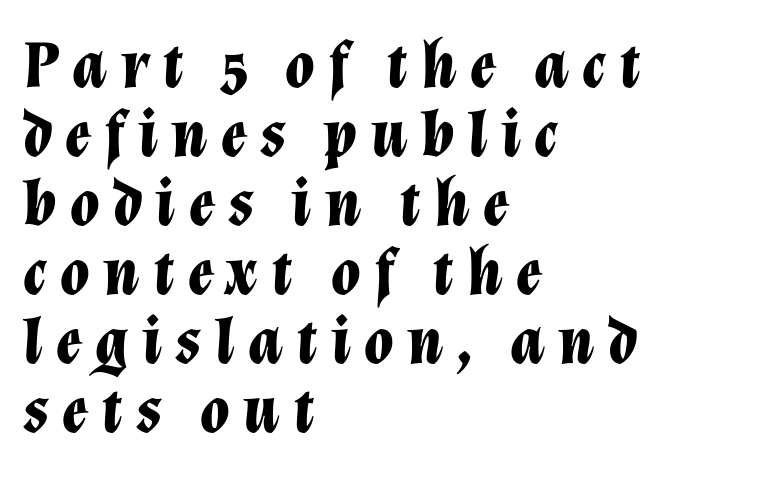
Descenders hang freely into open space. What stands out about the letter spacing? Its width — letters are far apart. These lines are rendered in a variable-pitch font. Notice how thick the strokes are: this is what a full bold looks like. Line spacing here is tight.
